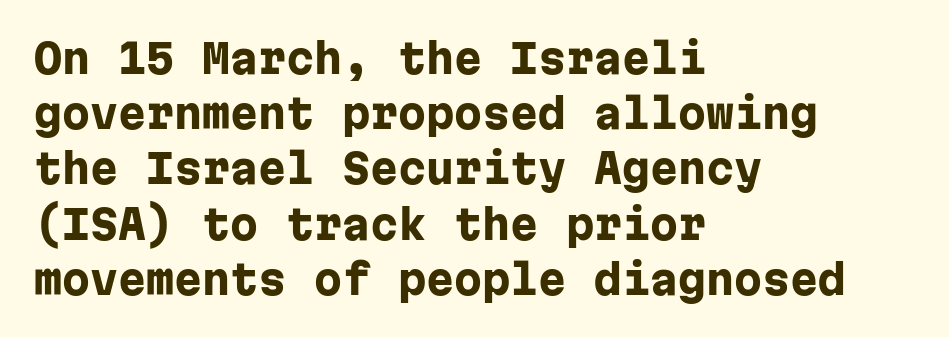
The image shows 40 px heavy sans-serif type, upright, monospaced; set left-aligned, normal line spacing (1.38x), normal letter spacing, not underlined; low stroke contrast and a medium x-height.
